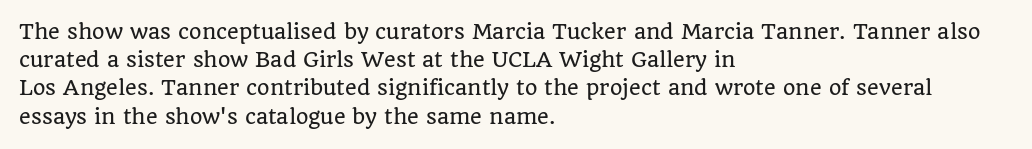
Quick note: interline space is typical. Layout note: lines flush left. The tracking reads as untouched default to a designer's eye. The passage shown is not underscored anywhere. The type sits square on the baseline with zero lean.
